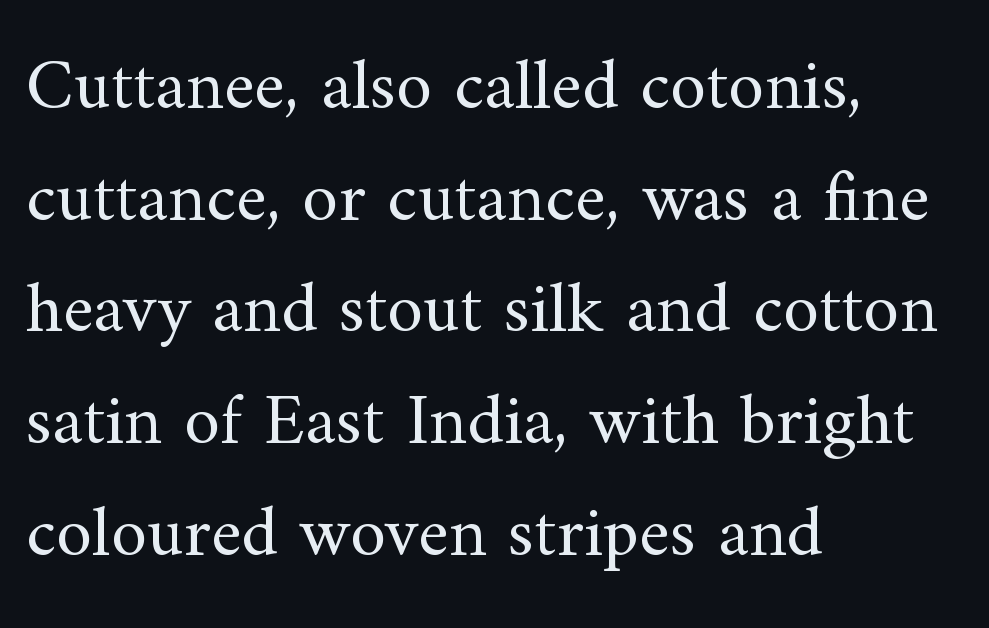
All the whitespace from short lines collects on the right. Letterform terminals end in serifs throughout the passage. Varying glyph widths throughout — classic text-font behaviour. Leading: standard. Lines of text with bare space underneath. It's the straight-up-and-down kind of type.
